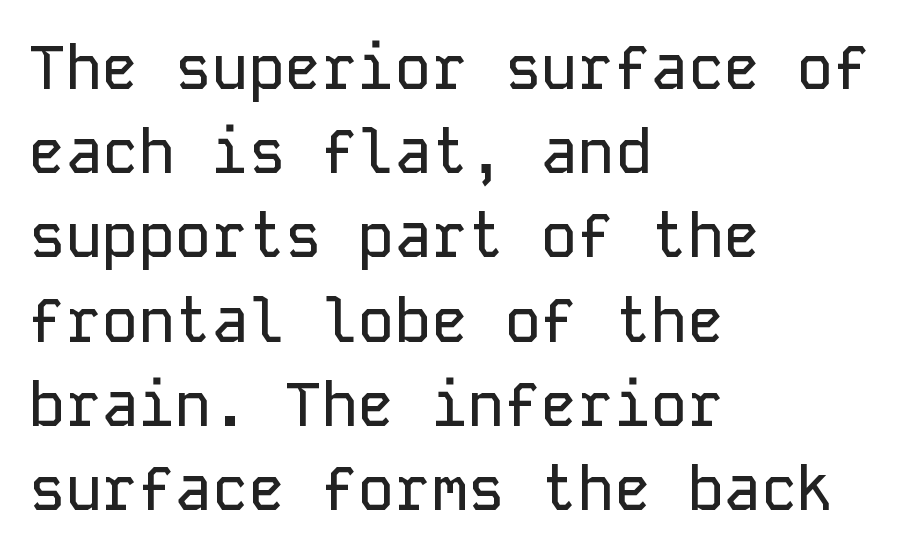
{"serif": "no", "italic": "no", "width": "normal", "stroke_contrast": "low", "x_height": "medium", "monospaced": "yes", "underline": "no", "align": "left", "line_spacing": "normal", "line_spacing_ratio": 1.38, "letter_spacing": "normal", "letter_spacing_em": 0.0, "glyph_px": 61}
